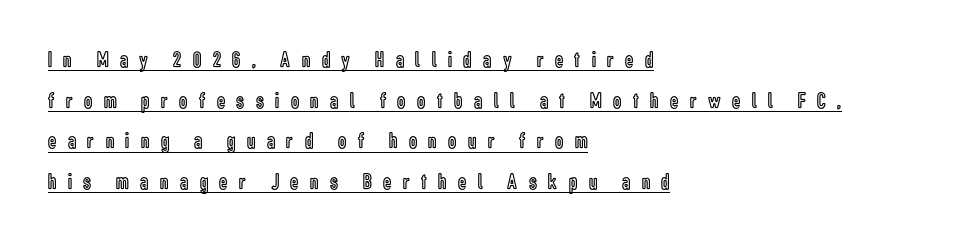
The rendering anchors every line to the left-hand side. Substantial extra tracking has been applied to these lines. This rendering features underlined lettering. Designer's note — italics off, roman on.
